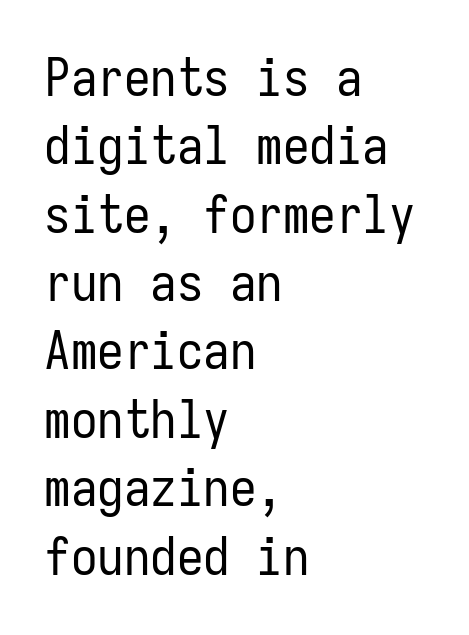
{"serif": "no", "italic": "no", "bold": "no", "weight": "regular", "width": "condensed", "stroke_contrast": "low", "x_height": "medium", "monospaced": "yes", "underline": "no", "align": "left", "line_spacing": "normal", "line_spacing_ratio": 1.29, "letter_spacing": "normal", "letter_spacing_em": 0.0, "glyph_px": 53}
